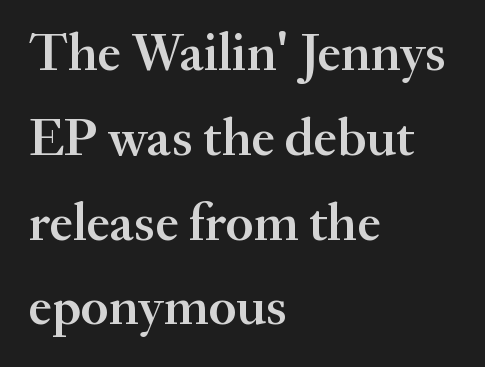
The letters advance in unequal steps, a hallmark of proportional type. Nobody drew a line under any word here. If you measured baseline to baseline, you'd find a middling distance. Tall strokes in this sample are plumb rather than angled. On the weight axis this lands at semibold, roughly 600. Tracking here is standard; glyphs follow each other at the usual distance.
